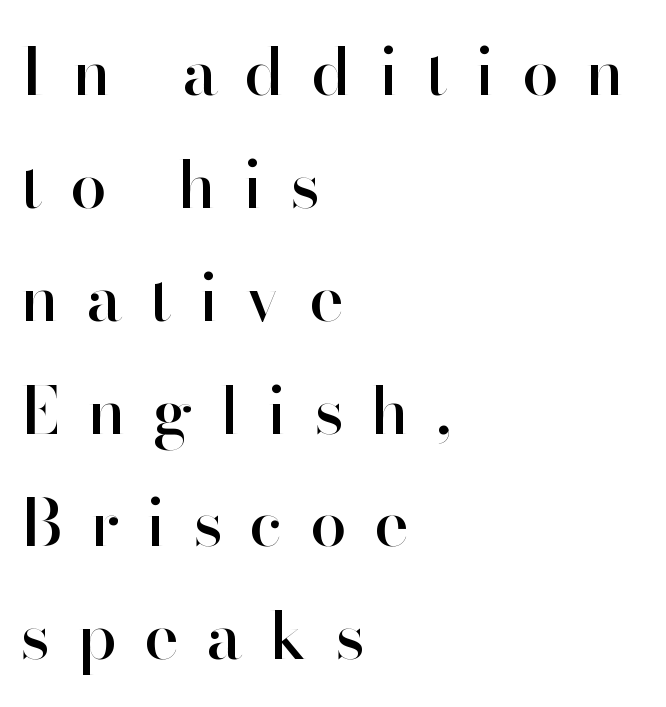
Type style note: lacks serifs. Each line starts at the same left margin while the right side varies. Tracking value appears strongly positive — letters spread wide. The words here are not underlined. Proportional: the letters do not fall into vertical columns. The specimen reads as upright at a glance.
